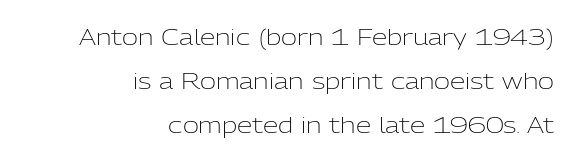
The setting favours the right margin, as signatures and pull-quotes sometimes do. If you measured baseline to baseline, you'd find a long distance. Descenders hang freely into open space. The axis of the letterforms is exactly vertical. The face used here is rendered with its standard letterfit. Heaviness? Minimal to ordinary, like unemphasized prose.
